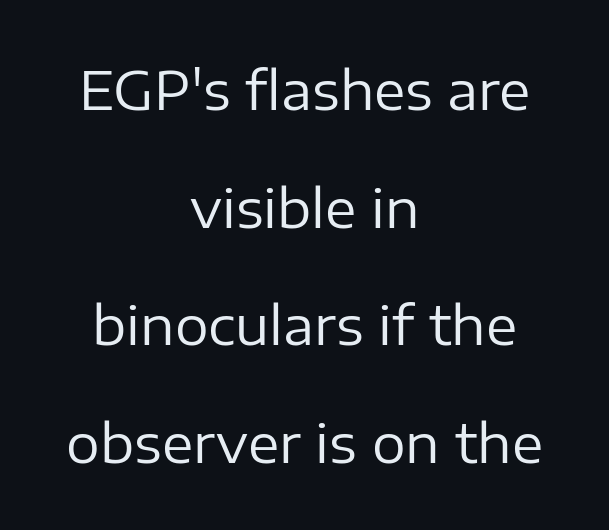
Q: Is the text bold? A: No.
Q: Is the text italic (slanted)? A: No, it is upright.
Q: Is the typeface a serif or a sans-serif typeface? A: Sans-serif.
Q: Is the text underlined? A: No.
Q: How is the paragraph aligned? A: Centered.
Q: Is the spacing between letters normal or unusually wide? A: Normal.
Q: Is the spacing between lines tight, normal or loose? A: Loose.
Q: Width (condensed, normal, or wide)? A: Normal.
Q: Stroke contrast? A: Low.
Q: x-height? A: Medium.
Q: Monospaced? A: No.
